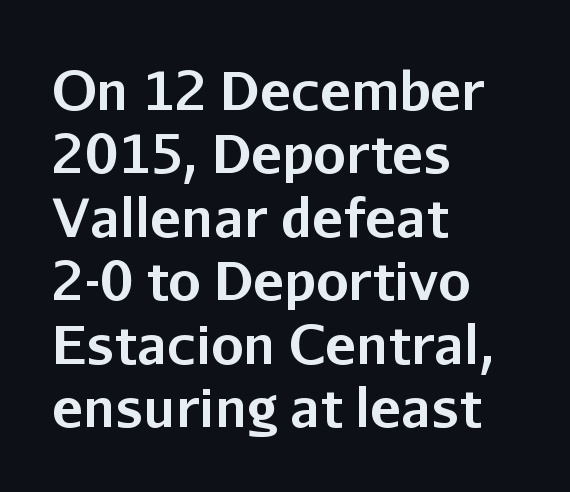
{"serif": "no", "italic": "no", "bold": "yes", "weight": "bold", "width": "normal", "stroke_contrast": "low", "x_height": "medium", "monospaced": "no", "underline": "no", "align": "left", "line_spacing_ratio": 1.22, "letter_spacing": "normal", "letter_spacing_em": 0.0, "glyph_px": 52}
